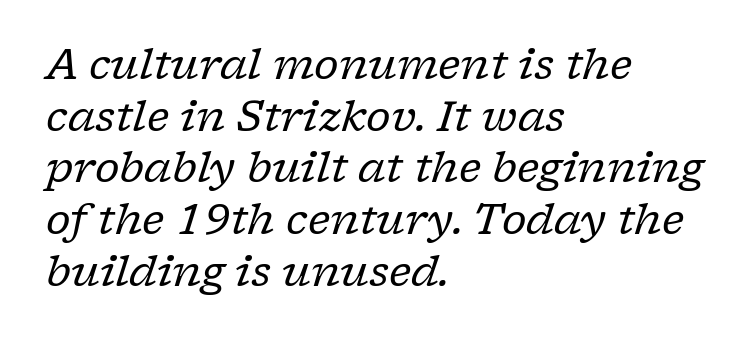
{"serif": "yes", "italic": "yes", "lean": "right", "slant_degrees": 17, "bold": "no", "weight": "regular", "width": "normal", "stroke_contrast": "low", "x_height": "medium", "monospaced": "no", "underline": "no", "align": "left", "line_spacing_ratio": 1.23, "letter_spacing": "normal", "letter_spacing_em": 0.0, "glyph_px": 42}
